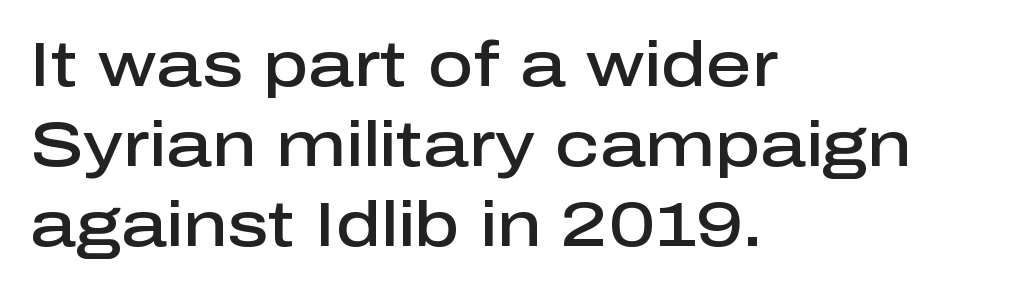
Q: Is the text bold? A: Semi-bold.
Q: Is the text italic (slanted)? A: No, it is upright.
Q: Is the typeface a serif or a sans-serif typeface? A: Sans-serif.
Q: Is the text underlined? A: No.
Q: How is the paragraph aligned? A: Left-aligned.
Q: Is the spacing between letters normal or unusually wide? A: Normal.
Q: Is the spacing between lines tight, normal or loose? A: Normal.
Q: Width (condensed, normal, or wide)? A: Normal.
Q: Stroke contrast? A: Low.
Q: x-height? A: Medium.
Q: Monospaced? A: No.
